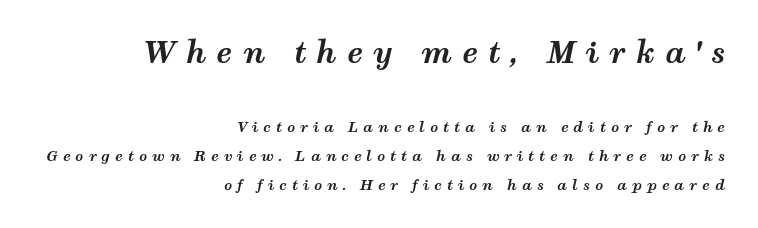
{"italic": "yes", "lean": "right", "slant_degrees": 12, "bold": "yes", "weight": "bold", "width": "wide", "stroke_contrast": "medium", "x_height": "medium", "monospaced": "no", "underline": "no", "align": "right", "line_spacing": "loose", "line_spacing_ratio": 2.08, "letter_spacing": "wide", "letter_spacing_em": 0.35, "larger_block": "first", "size_ratio": 2.07, "glyph_px": 29}
